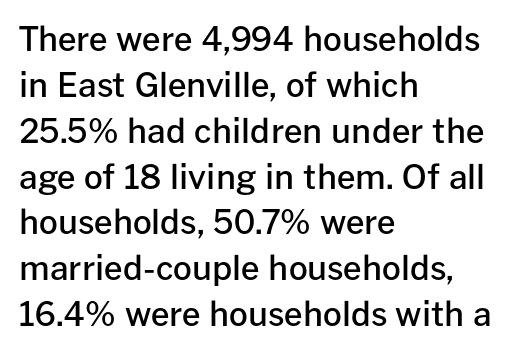
{"serif": "no", "italic": "no", "bold": "semi", "weight": "semibold", "width": "normal", "stroke_contrast": "low", "x_height": "medium", "monospaced": "no", "underline": "no", "align": "left", "line_spacing": "normal", "line_spacing_ratio": 1.39, "letter_spacing": "normal", "letter_spacing_em": 0.0, "glyph_px": 33}
